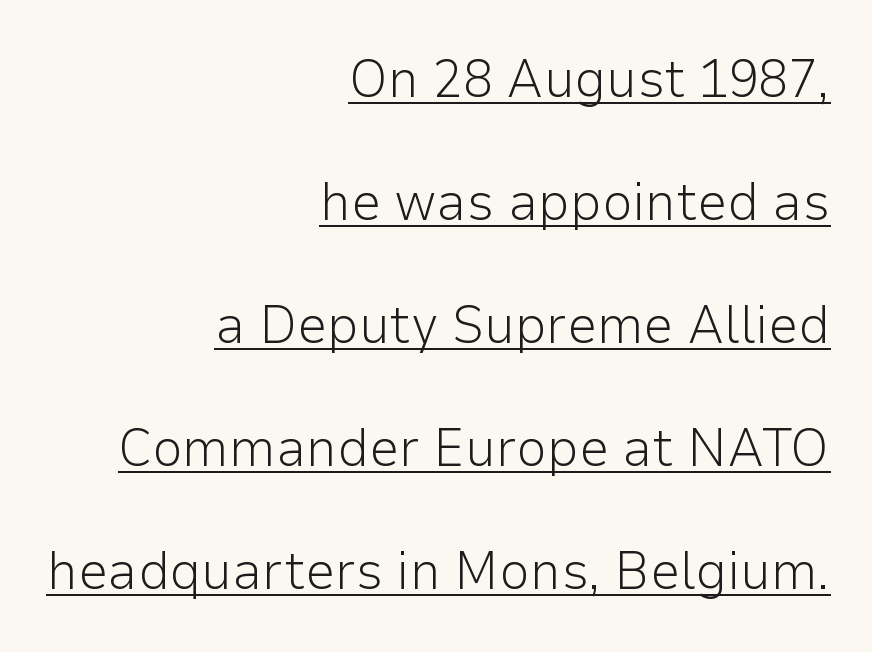
Q: Is the text bold? A: No.
Q: Is the text italic (slanted)? A: No, it is upright.
Q: Is the typeface a serif or a sans-serif typeface? A: Sans-serif.
Q: Is the text underlined? A: Yes.
Q: How is the paragraph aligned? A: Right-aligned.
Q: Is the spacing between letters normal or unusually wide? A: Normal.
Q: Is the spacing between lines tight, normal or loose? A: Loose.
Q: Width (condensed, normal, or wide)? A: Normal.
Q: Stroke contrast? A: Low.
Q: x-height? A: Medium.
Q: Monospaced? A: No.
